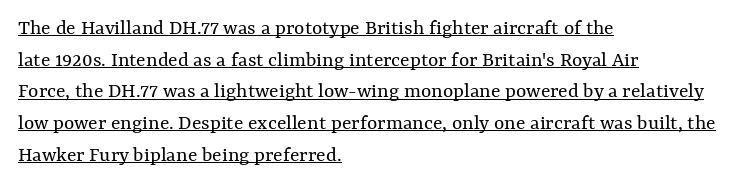
{"italic": "no", "bold": "no", "underline": "yes", "align": "left", "line_spacing": "normal", "line_spacing_ratio": 1.44, "letter_spacing": "normal", "letter_spacing_em": 0.0, "glyph_px": 22}
